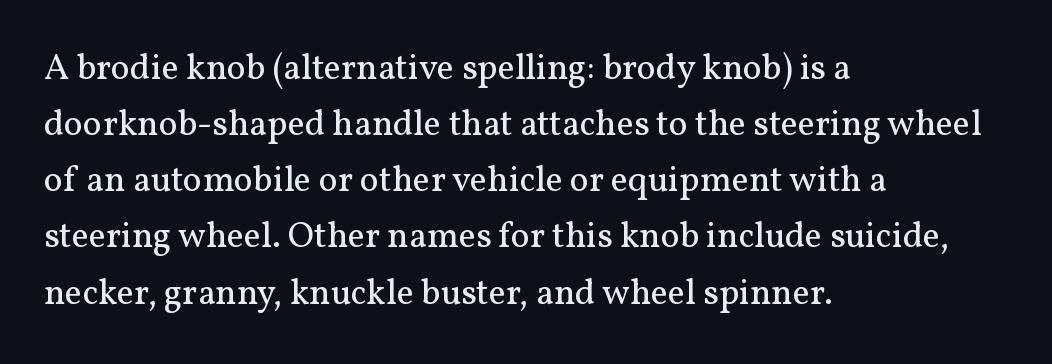
In terms of leading, this rendering sits right in the middle. Horizontally, the lines are justified to the leading edge only. Check under the words: just untouched page. Stems here are at most as thick as an everyday book face.
